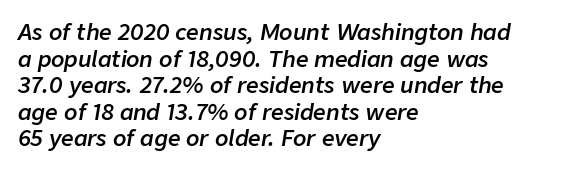
The image shows 22 px text type, italic (leaning right); set left-aligned, line spacing 1.21x, normal letter spacing, not underlined.
